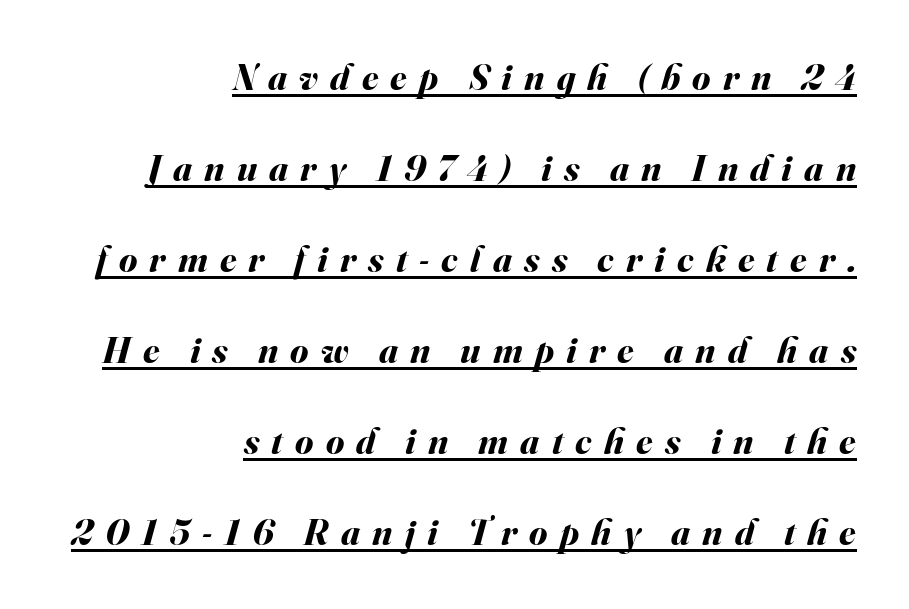
Q: Is the text bold? A: Yes.
Q: Is the text italic (slanted)? A: Yes, it leans right by about 16 degrees.
Q: Is the text underlined? A: Yes.
Q: How is the paragraph aligned? A: Right-aligned.
Q: Is the spacing between letters normal or unusually wide? A: Unusually wide.
Q: Is the spacing between lines tight, normal or loose? A: Loose.
Q: Width (condensed, normal, or wide)? A: Normal.
Q: Stroke contrast? A: Medium.
Q: x-height? A: Small.
Q: Monospaced? A: No.
